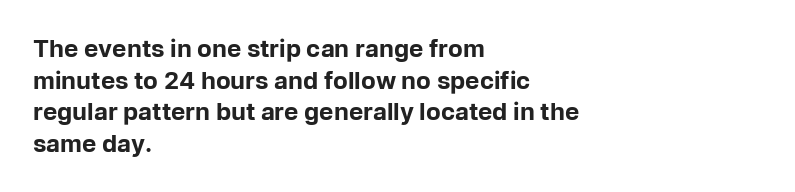
{"italic": "no", "bold": "yes", "underline": "no", "align": "left", "line_spacing": "normal", "line_spacing_ratio": 1.32, "letter_spacing": "normal", "letter_spacing_em": 0.0, "glyph_px": 24}
